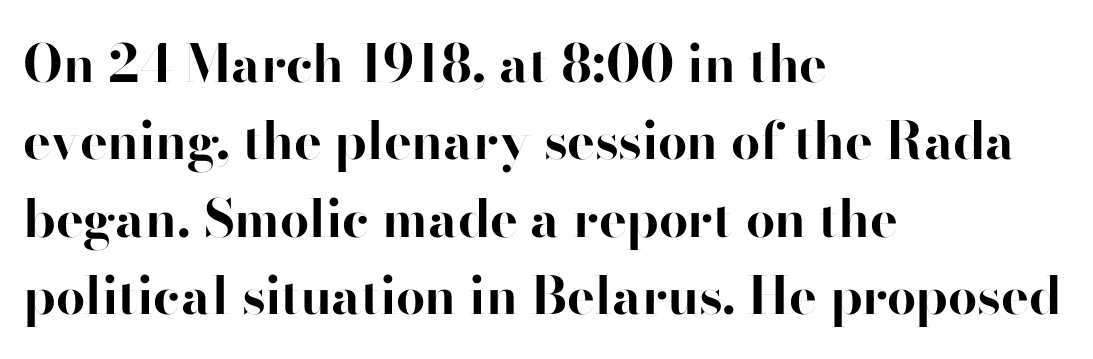
{"serif": "no", "italic": "no", "bold": "yes", "weight": "bold", "width": "normal", "stroke_contrast": "high", "x_height": "small", "monospaced": "no", "underline": "no", "align": "left", "line_spacing": "normal", "line_spacing_ratio": 1.49, "letter_spacing": "normal", "letter_spacing_em": 0.0, "glyph_px": 52}
